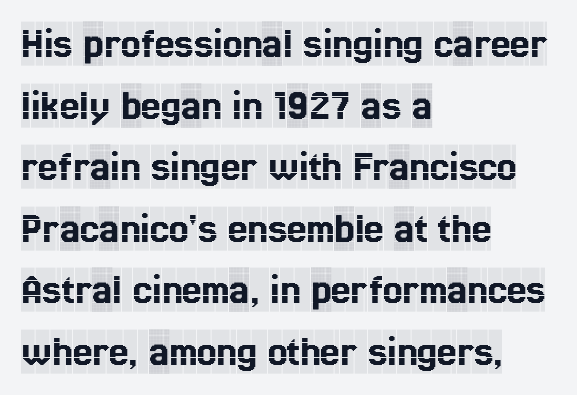
The image shows 44 px condensed serif type, upright; set left-aligned, normal line spacing (1.4x), normal letter spacing, not underlined; a large x-height.
